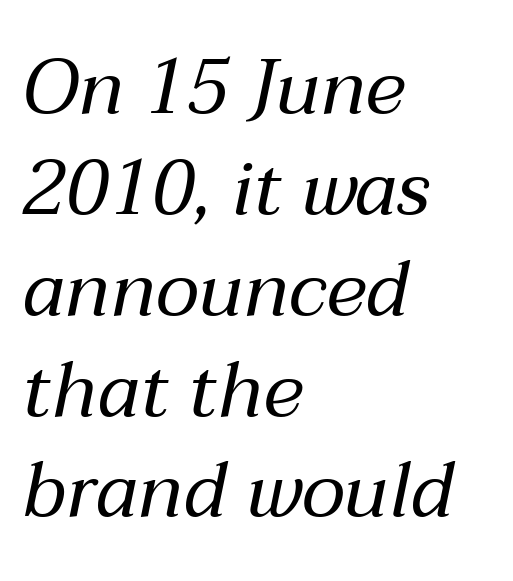
{"italic": "yes", "lean": "right", "slant_degrees": 12, "bold": "no", "weight": "regular", "width": "normal", "stroke_contrast": "medium", "x_height": "medium", "monospaced": "no", "underline": "no", "align": "left", "line_spacing": "normal", "line_spacing_ratio": 1.31, "letter_spacing": "normal", "letter_spacing_em": 0.0, "glyph_px": 77}
